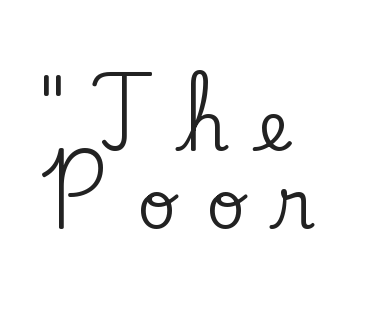
{"serif": "yes", "italic": "no", "width": "normal", "stroke_contrast": "low", "x_height": "small", "monospaced": "no", "underline": "no", "align": "left", "line_spacing": "tight", "line_spacing_ratio": 1.13, "letter_spacing": "wide", "letter_spacing_em": 0.42, "glyph_px": 69}
